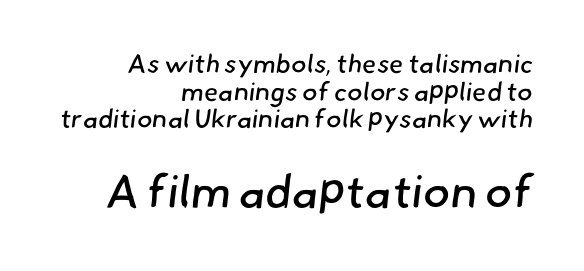
{"serif": "no", "bold": "no", "weight": "regular", "width": "normal", "stroke_contrast": "low", "x_height": "small", "monospaced": "no", "underline": "no", "align": "right", "line_spacing": "tight", "line_spacing_ratio": 1.06, "letter_spacing": "normal", "letter_spacing_em": 0.0, "larger_block": "second", "size_ratio": 1.77, "glyph_px": 46}
